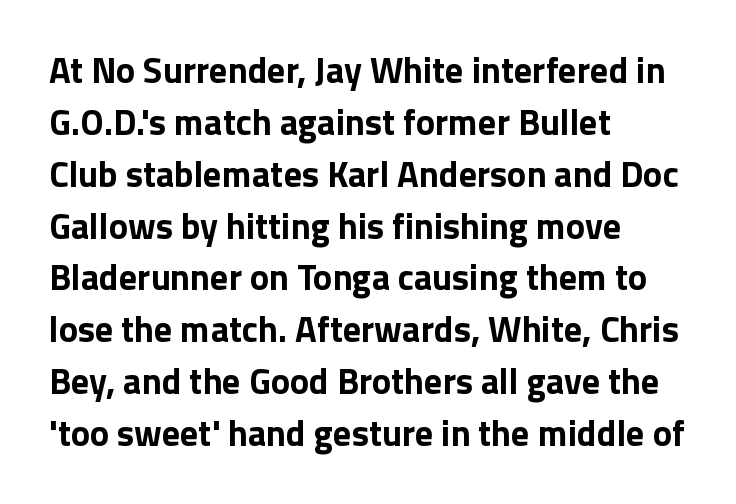
One-word summary of the alignment: left. A bare baseline throughout the passage. Notice how descenders clear the ascenders below comfortably — that's standard leading. Weight: bold.
